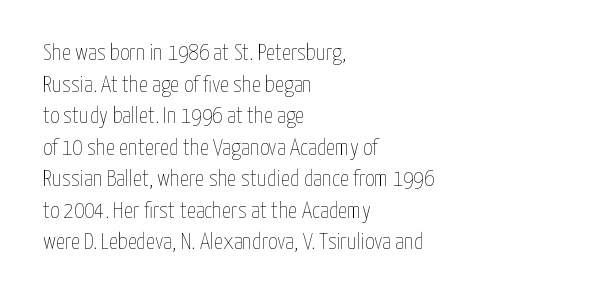
The image shows 23 px text type, upright; set left-aligned, normal line spacing (1.37x), normal letter spacing, not underlined.
